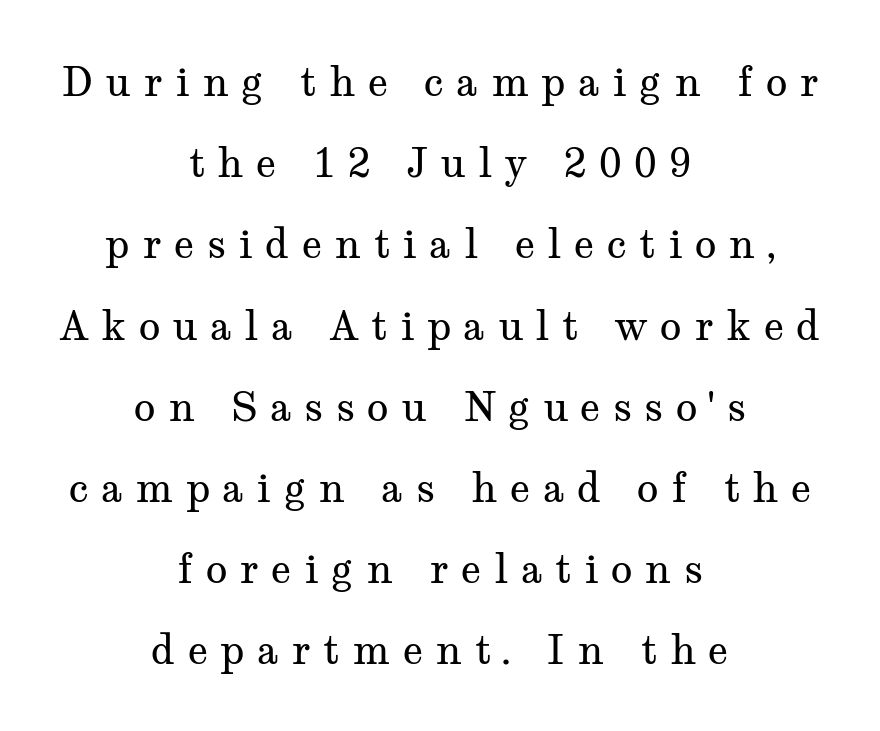
{"serif": "yes", "italic": "no", "bold": "no", "weight": "regular", "width": "wide", "stroke_contrast": "medium", "x_height": "medium", "monospaced": "no", "underline": "no", "align": "center", "line_spacing": "loose", "line_spacing_ratio": 2.03, "letter_spacing": "wide", "letter_spacing_em": 0.31, "glyph_px": 40}
